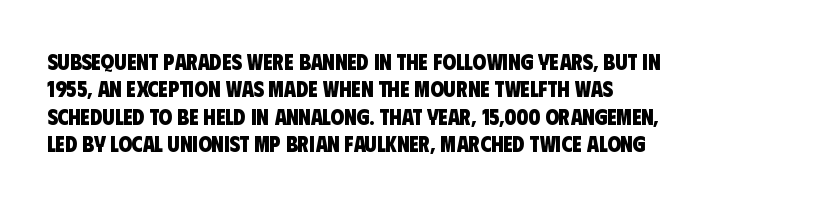
{"bold": "yes", "underline": "no", "align": "left", "line_spacing": "normal", "line_spacing_ratio": 1.25, "letter_spacing": "normal", "letter_spacing_em": 0.0, "glyph_px": 22}
